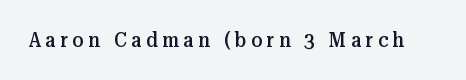
The characters look somewhat weighty, a semibold short of true bold. Unlike italic type, these characters show no tilt at all. The glyphs are unaccompanied by any horizontal stroke below them. The face used here is rendered with a markedly widened letterfit.
